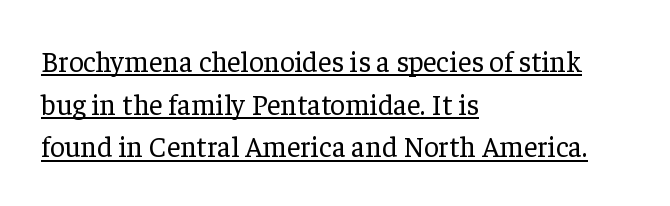
The tracking reads as untouched default to a designer's eye. Look at the bottom of the vertical strokes: they flare into serifs here. The typography opts for an upright posture over an oblique one. Line spacing here is normal.
